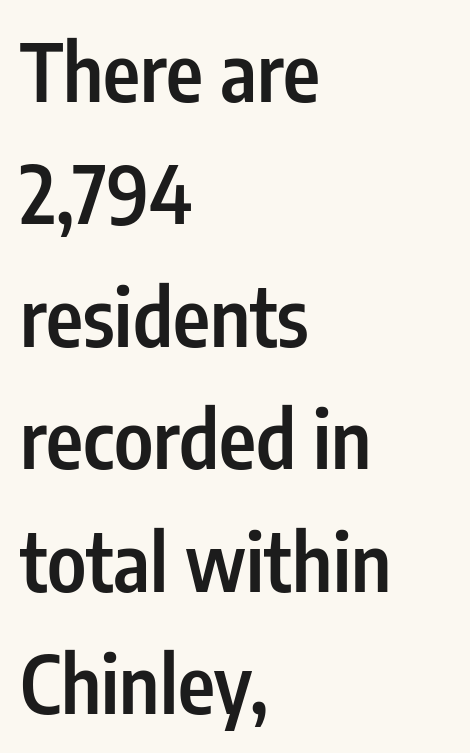
The image shows 79 px semibold, condensed sans-serif type, upright; set left-aligned, normal line spacing (1.55x), normal letter spacing, not underlined; low stroke contrast and a medium x-height.
